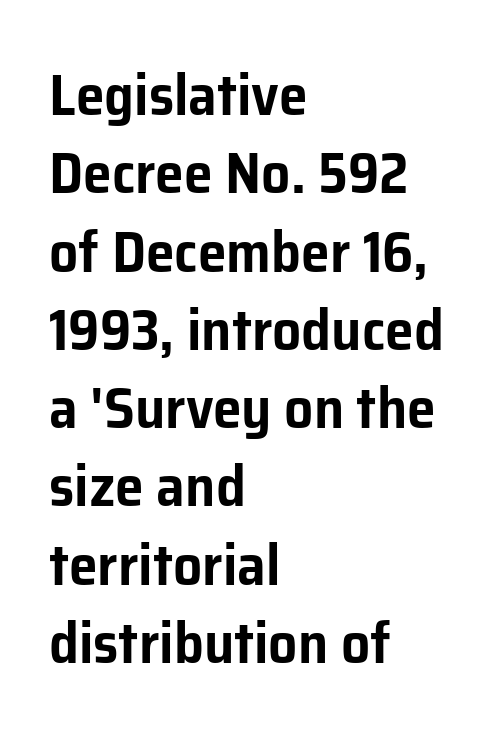
A normal amount of white space separates one row of letters from the next. The letters carry no serifs — their stems end cleanly without finishing strokes. Do the letters lean? They stand straight. The paragraph shown leans on its left margin. Lines of text with bare space underneath. Is this a fixed-width face? No — the glyphs have proportional, varying widths.
